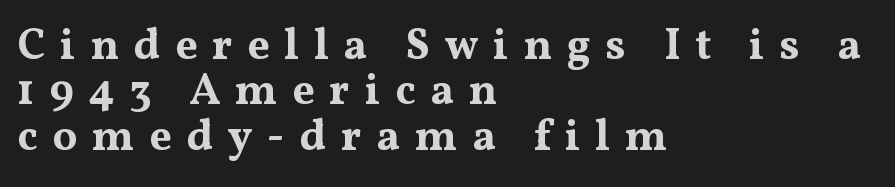
{"serif": "yes", "italic": "no", "bold": "yes", "weight": "bold", "width": "wide", "stroke_contrast": "medium", "x_height": "medium", "monospaced": "no", "underline": "no", "align": "left", "line_spacing": "tight", "line_spacing_ratio": 1.03, "letter_spacing": "wide", "letter_spacing_em": 0.33, "glyph_px": 44}
